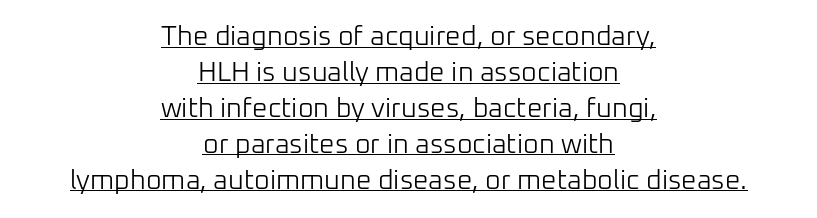
The designer left line spacing at the default. Does the lettering tilt? It doesn't — this is upright. Caption: standard tracking, unaltered. The letters look calm and open, with moderate or lighter stems.
